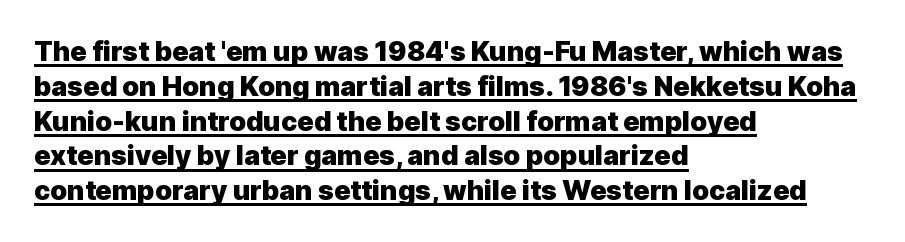
{"italic": "no", "bold": "yes", "underline": "yes", "align": "left", "line_spacing": "normal", "line_spacing_ratio": 1.29, "letter_spacing": "normal", "letter_spacing_em": 0.0, "glyph_px": 27}
